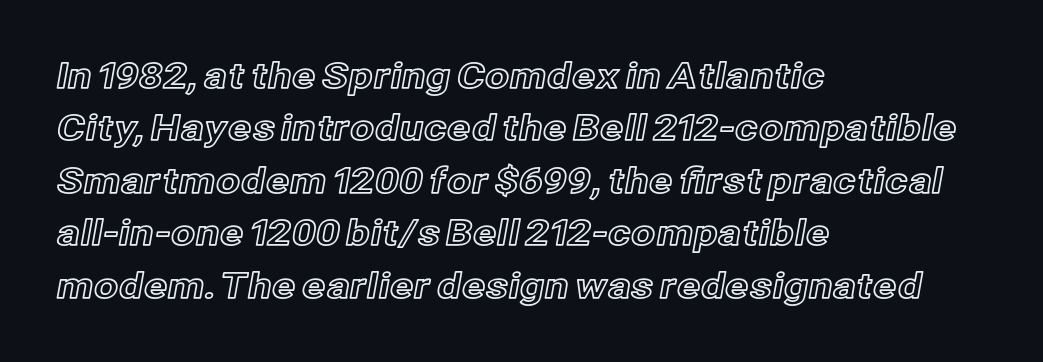
Q: Is the text italic (slanted)? A: Yes.
Q: Is the text underlined? A: No.
Q: How is the paragraph aligned? A: Left-aligned.
Q: Is the spacing between letters normal or unusually wide? A: Normal.
Q: Is the spacing between lines tight, normal or loose? A: Normal.
Q: Width (condensed, normal, or wide)? A: Normal.
Q: x-height? A: Medium.
Q: Monospaced? A: No.
